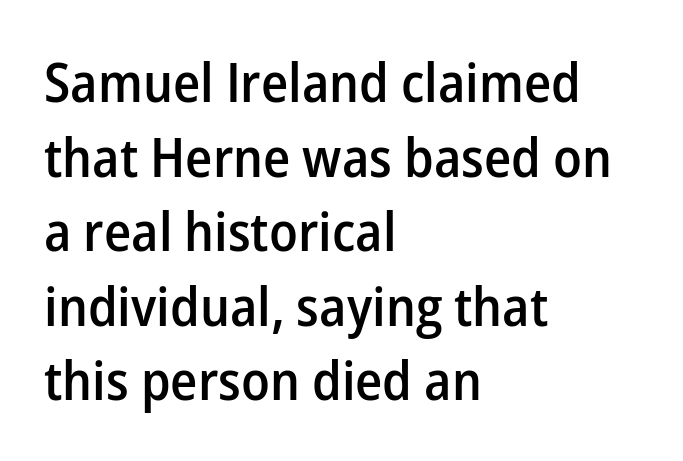
The image shows 54 px semibold sans-serif type, upright; set left-aligned, normal line spacing (1.38x), normal letter spacing, not underlined; low stroke contrast and a medium x-height.
